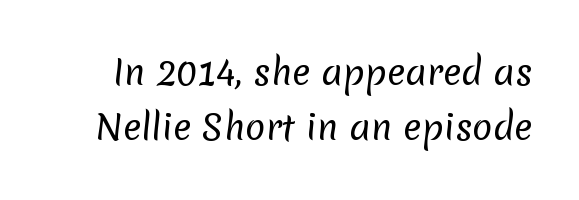
Q: Is the text bold? A: No.
Q: Is the typeface a serif or a sans-serif typeface? A: Sans-serif.
Q: Is the text underlined? A: No.
Q: Is the spacing between letters normal or unusually wide? A: Normal.
Q: Is the spacing between lines tight, normal or loose? A: Normal.
Q: Width (condensed, normal, or wide)? A: Normal.
Q: Stroke contrast? A: Low.
Q: x-height? A: Medium.
Q: Monospaced? A: No.
